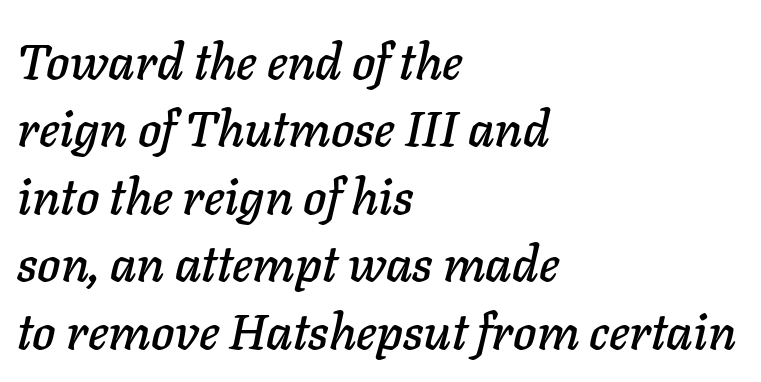
Looking at the ascenders, they clearly lean. This sample has the flowing, uneven cadence of proportional lettering. There is no visible air inserted between adjacent glyphs. This block has exactly the height ordinary leading produces. Words float on clear page, feet unadorned.
